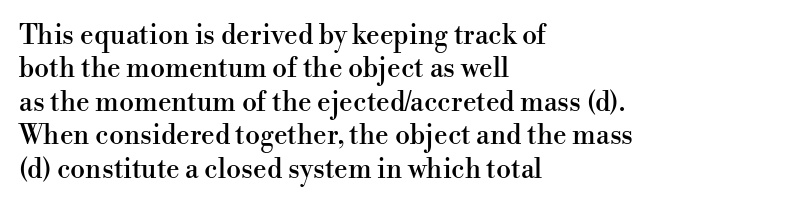
{"italic": "no", "underline": "no", "align": "left", "line_spacing_ratio": 1.24, "letter_spacing": "normal", "letter_spacing_em": 0.0, "glyph_px": 27}
